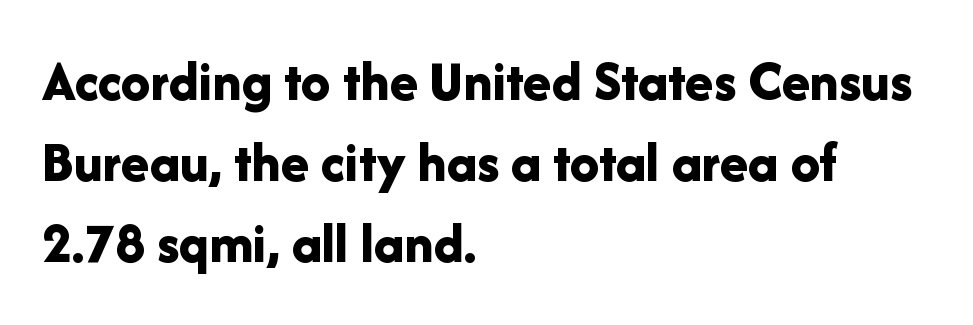
{"serif": "no", "italic": "no", "bold": "yes", "weight": "bold", "width": "normal", "stroke_contrast": "low", "x_height": "medium", "monospaced": "no", "underline": "no", "align": "left", "line_spacing": "normal", "line_spacing_ratio": 1.4, "letter_spacing": "normal", "letter_spacing_em": 0.0, "glyph_px": 58}
